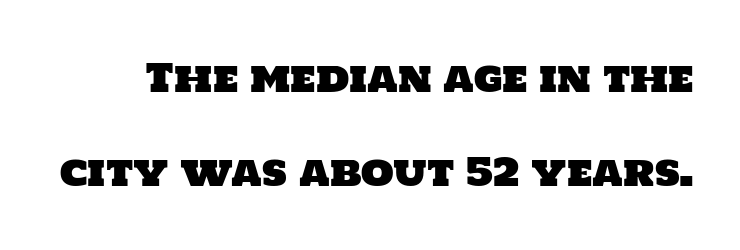
Q: Is the typeface a serif or a sans-serif typeface? A: Sans-serif.
Q: Is the text underlined? A: No.
Q: Is the spacing between letters normal or unusually wide? A: Normal.
Q: Is the spacing between lines tight, normal or loose? A: Loose.
Q: Width (condensed, normal, or wide)? A: Normal.
Q: Stroke contrast? A: Low.
Q: x-height? A: Large.
Q: Monospaced? A: No.
